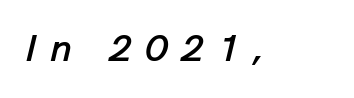
{"italic": "yes", "lean": "right", "slant_degrees": 13, "width": "normal", "stroke_contrast": "low", "x_height": "medium", "monospaced": "no", "underline": "no", "letter_spacing": "wide", "letter_spacing_em": 0.34, "glyph_px": 39}
